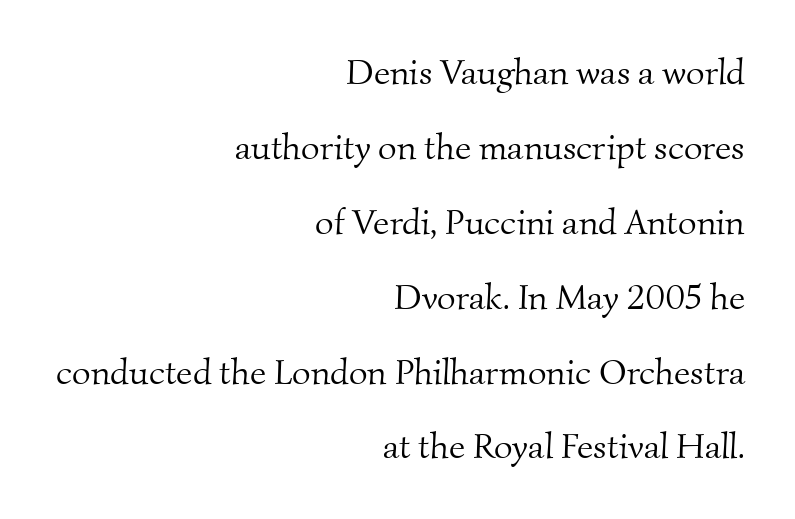
Q: Is the text bold? A: No.
Q: Is the typeface a serif or a sans-serif typeface? A: Serif.
Q: Is the text underlined? A: No.
Q: How is the paragraph aligned? A: Right-aligned.
Q: Is the spacing between letters normal or unusually wide? A: Normal.
Q: Is the spacing between lines tight, normal or loose? A: Loose.
Q: Width (condensed, normal, or wide)? A: Normal.
Q: Stroke contrast? A: Medium.
Q: x-height? A: Small.
Q: Monospaced? A: No.
